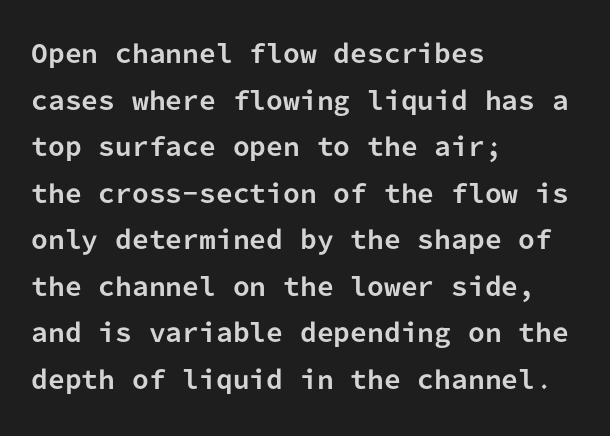
{"italic": "no", "bold": "yes", "underline": "no", "align": "left", "line_spacing": "loose", "line_spacing_ratio": 1.94, "letter_spacing": "normal", "letter_spacing_em": 0.0, "glyph_px": 24}
